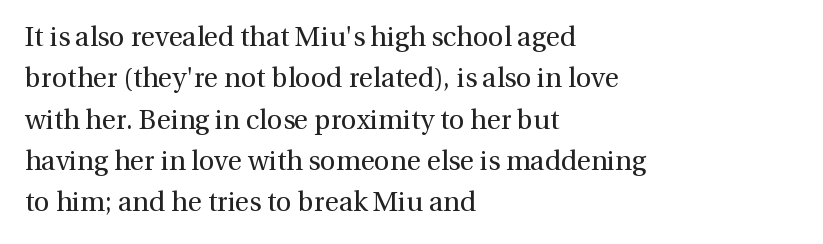
In terms of leading, this rendering sits right in the middle. The lettering stays uniformly vertical, giving the passage a roman look. Decoration check: the copy has no underline. The passage shown is not bold in any degree. How are the letters spaced? Ordinarily, with no added tracking.
